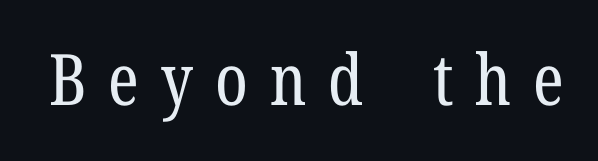
The image shows 71 px regular-weight, condensed serif type, upright; set unusually wide letter spacing (+0.31 em), not underlined; low stroke contrast and a medium x-height.
